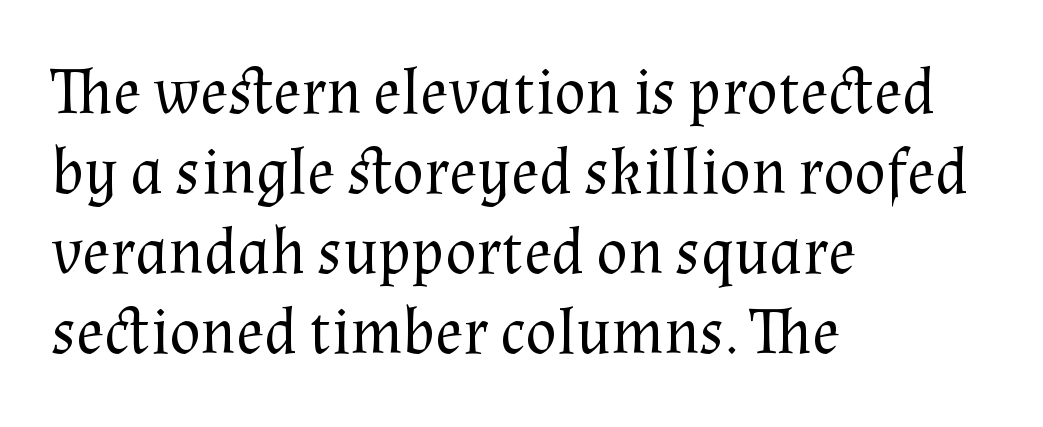
The image shows 65 px regular-weight type, upright; set left-aligned, line spacing 1.23x, normal letter spacing, not underlined; medium stroke contrast and a medium x-height.
